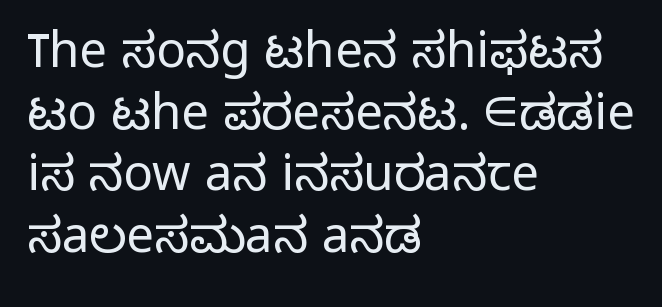
Q: Is the text bold? A: No.
Q: Is the text italic (slanted)? A: No, it is upright.
Q: Is the typeface a serif or a sans-serif typeface? A: Sans-serif.
Q: Is the text underlined? A: No.
Q: How is the paragraph aligned? A: Left-aligned.
Q: Is the spacing between letters normal or unusually wide? A: Normal.
Q: Is the spacing between lines tight, normal or loose? A: Normal.
Q: Width (condensed, normal, or wide)? A: Normal.
Q: Stroke contrast? A: Low.
Q: x-height? A: Medium.
Q: Monospaced? A: No.
